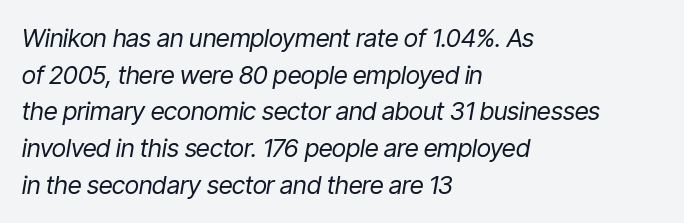
Here the glyphs are tracked normally, forming tight word shapes. Designer's note — italics engaged. The lines are quadded left. Weight class: somewhere from thin through regular.
